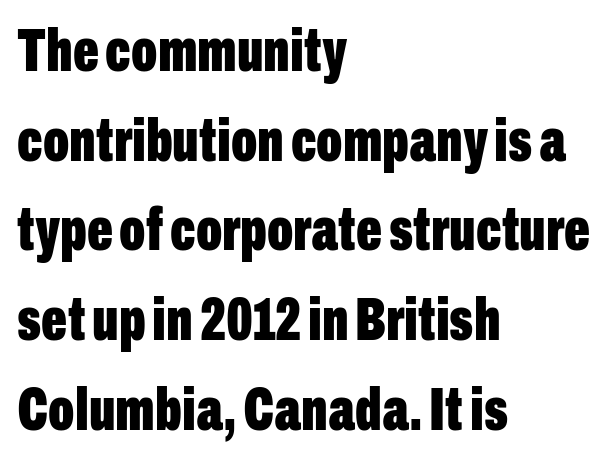
Q: Is the text bold? A: Yes.
Q: Is the text italic (slanted)? A: No, it is upright.
Q: Is the typeface a serif or a sans-serif typeface? A: Sans-serif.
Q: Is the text underlined? A: No.
Q: How is the paragraph aligned? A: Left-aligned.
Q: Is the spacing between letters normal or unusually wide? A: Normal.
Q: Is the spacing between lines tight, normal or loose? A: Normal.
Q: Width (condensed, normal, or wide)? A: Condensed.
Q: Stroke contrast? A: Low.
Q: x-height? A: Medium.
Q: Monospaced? A: No.
